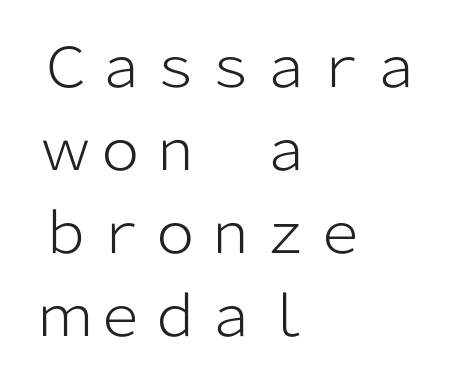
The image shows 55 px light sans-serif type, upright; set left-aligned, normal line spacing (1.51x), normal letter spacing, not underlined; low stroke contrast and a medium x-height.
